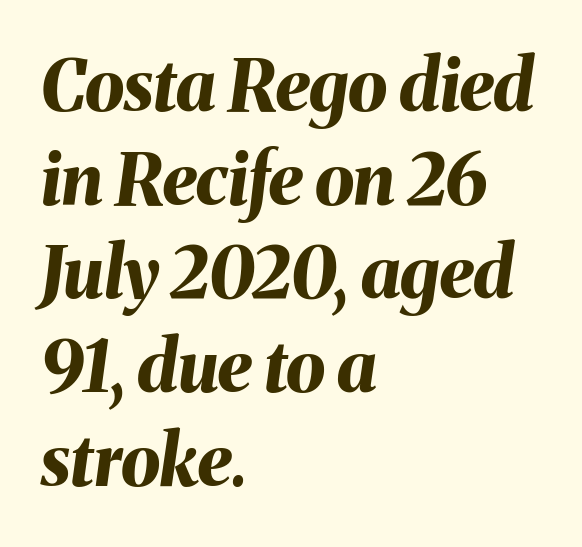
{"italic": "yes", "lean": "right", "slant_degrees": 8, "bold": "yes", "weight": "bold", "width": "normal", "stroke_contrast": "medium", "x_height": "medium", "monospaced": "no", "underline": "no", "align": "left", "line_spacing": "normal", "line_spacing_ratio": 1.32, "letter_spacing": "normal", "letter_spacing_em": 0.0, "glyph_px": 71}
